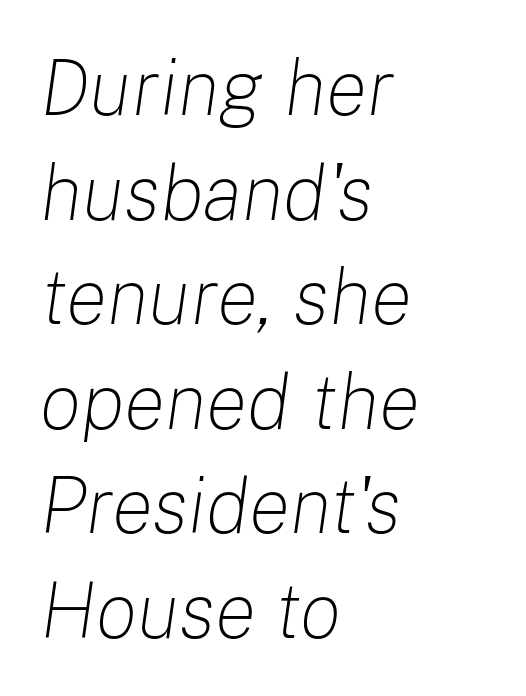
The image shows 78 px light type, italic (leaning right); set left-aligned, normal line spacing (1.34x), normal letter spacing, not underlined; low stroke contrast and a medium x-height.
